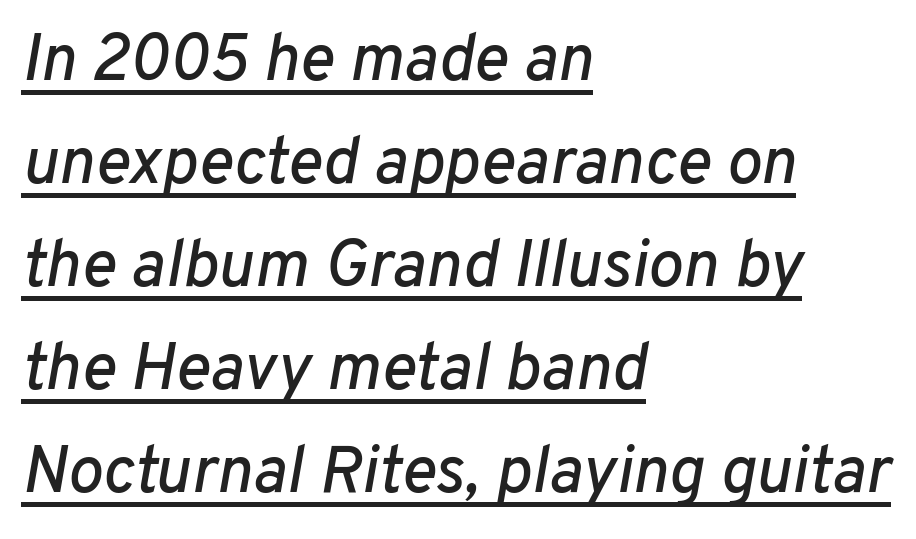
All the whitespace from short lines collects on the right. Varying glyph widths throughout — classic text-font behaviour. It's the slanting kind of type. Characters follow at the spacing the type designer built in. Interline gaps are of average width in this sample. The lettering is marked with a stroke running underneath it.
